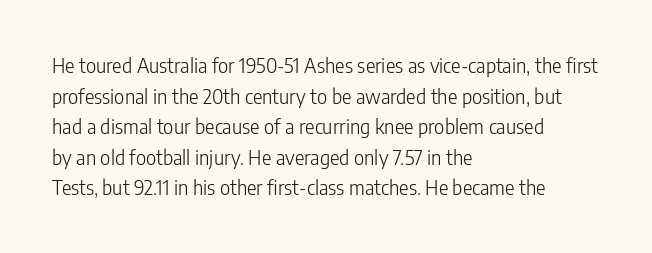
{"italic": "no", "bold": "no", "underline": "no", "align": "left", "line_spacing": "normal", "line_spacing_ratio": 1.53, "letter_spacing": "normal", "letter_spacing_em": 0.0, "glyph_px": 20}
